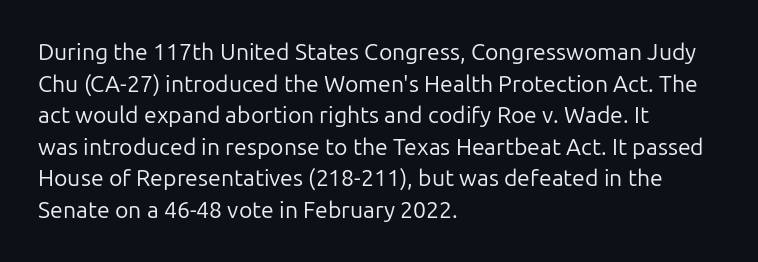
{"italic": "no", "bold": "no", "underline": "no", "align": "left", "line_spacing": "normal", "line_spacing_ratio": 1.37, "letter_spacing": "normal", "letter_spacing_em": 0.0, "glyph_px": 23}
